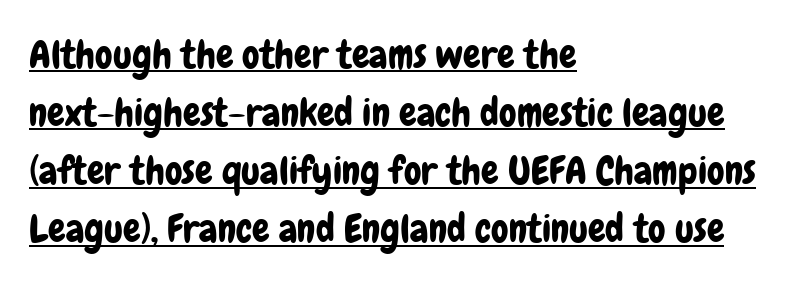
Looks like regular typesetting: each glyph gets only the width it needs. The letters stand straight up with perfectly vertical stems. The tracking reads as untouched default to a designer's eye. Each new line begins a customary step beneath the previous one. The ragged edge is on the right, which tells us the setting is flush left. Compared with undecorated copy, this sample adds a rule below the words.
